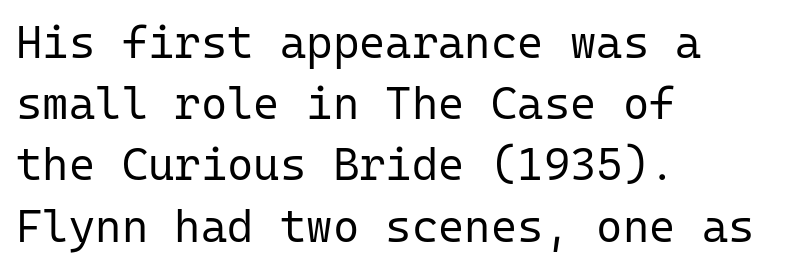
Q: Is the text bold? A: No.
Q: Is the text italic (slanted)? A: No, it is upright.
Q: Is the typeface a serif or a sans-serif typeface? A: Sans-serif.
Q: Is the text underlined? A: No.
Q: How is the paragraph aligned? A: Left-aligned.
Q: Is the spacing between letters normal or unusually wide? A: Normal.
Q: Is the spacing between lines tight, normal or loose? A: Normal.
Q: Width (condensed, normal, or wide)? A: Normal.
Q: Stroke contrast? A: Low.
Q: x-height? A: Medium.
Q: Monospaced? A: Yes.
